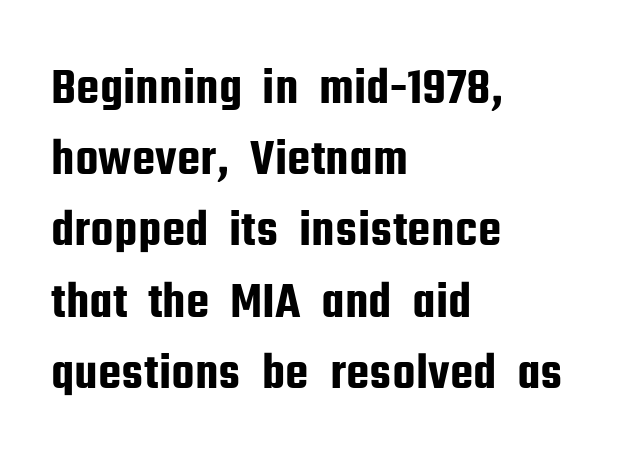
The image shows 52 px condensed sans-serif type, upright; set left-aligned, normal line spacing (1.37x), normal letter spacing, not underlined; low stroke contrast and a medium x-height.
